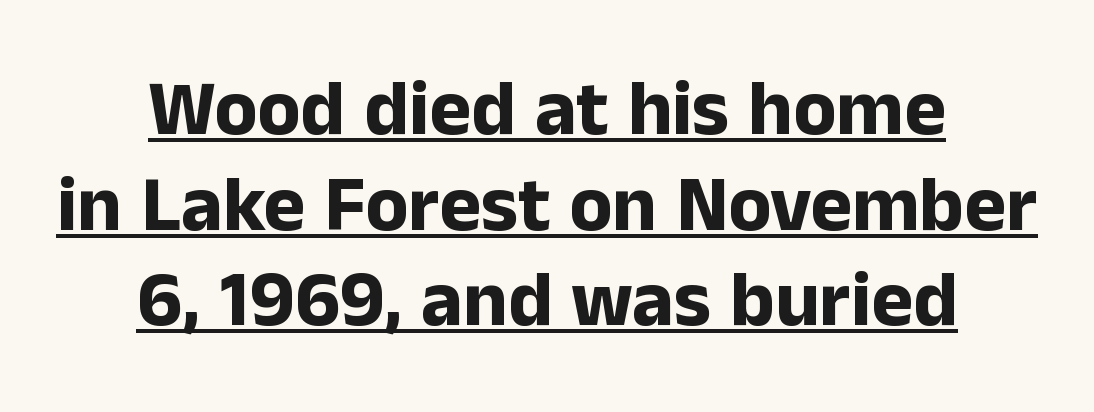
Q: Is the text bold? A: Yes.
Q: Is the text italic (slanted)? A: No, it is upright.
Q: Is the typeface a serif or a sans-serif typeface? A: Sans-serif.
Q: Is the text underlined? A: Yes.
Q: How is the paragraph aligned? A: Centered.
Q: Is the spacing between letters normal or unusually wide? A: Normal.
Q: Width (condensed, normal, or wide)? A: Normal.
Q: Stroke contrast? A: Low.
Q: x-height? A: Medium.
Q: Monospaced? A: No.
